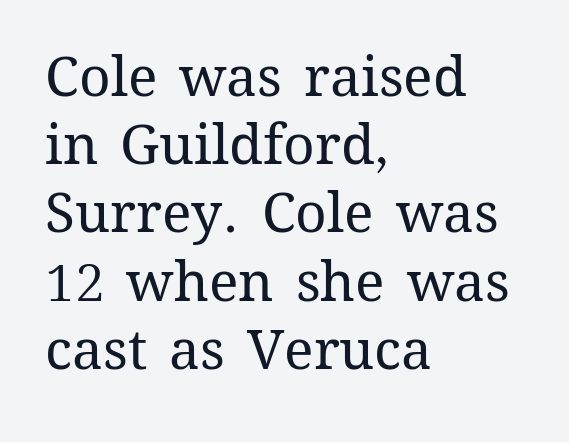
Line starts are locked; line ends wander. The characters are drawn with everyday or finer stroke widths. Unlike italic type, these characters show no tilt at all. The letters sit at their default tracking, neither squeezed nor spread.
